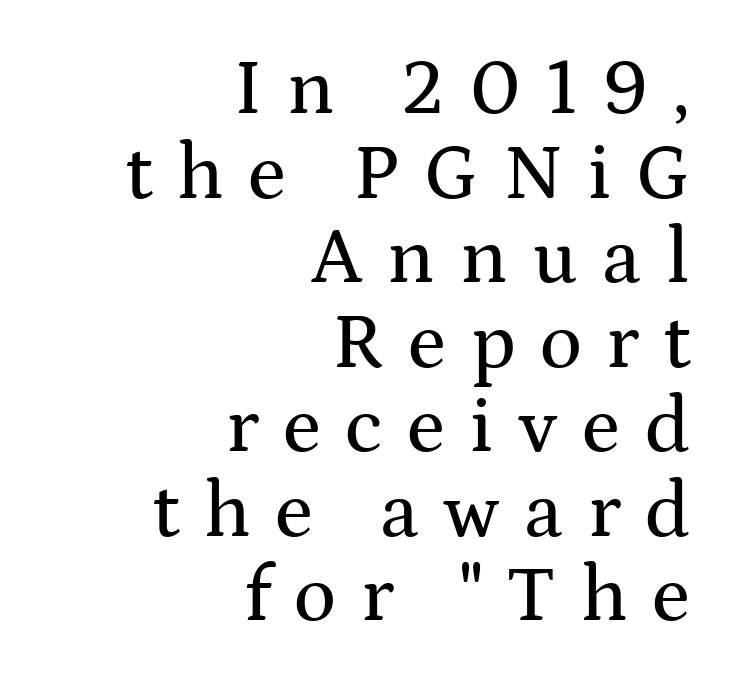
Nope, not italic — everything's standing straight. Glyph-to-glyph distance is far greater than everyday printed text. A flush-right, rag-left setting is used for this passage. Think of a printed novel: that variable character pitch is what you see here. A bare baseline throughout the passage. One glance says dense: line gaps are narrower than usual.
